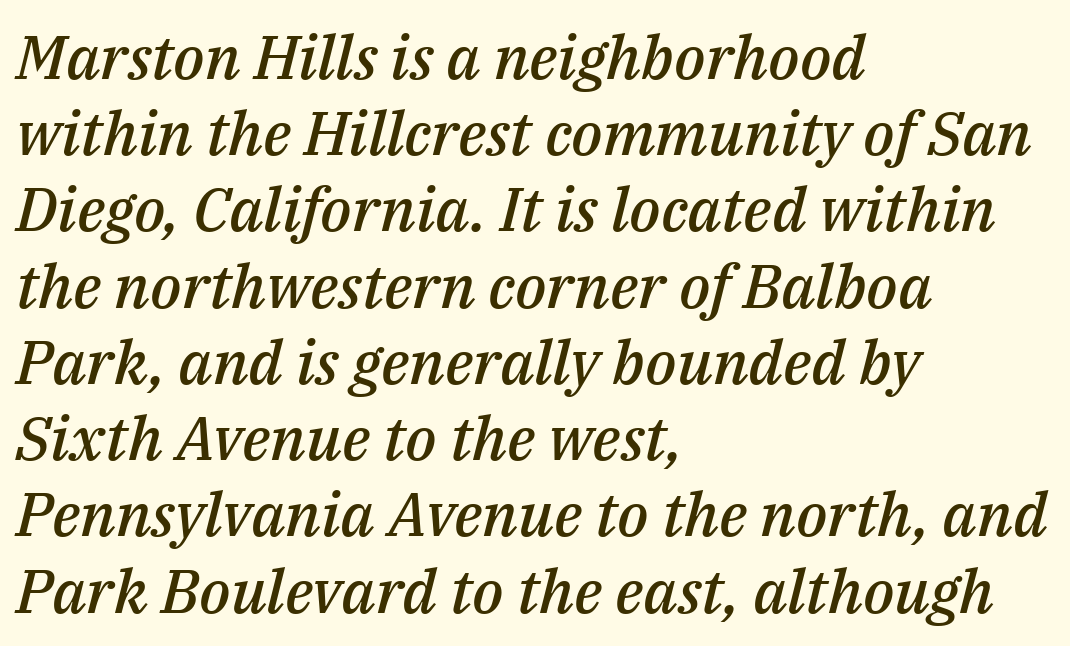
The image shows 61 px semibold type, italic (leaning right); set left-aligned, normal line spacing (1.25x), normal letter spacing, not underlined; medium stroke contrast and a medium x-height.
